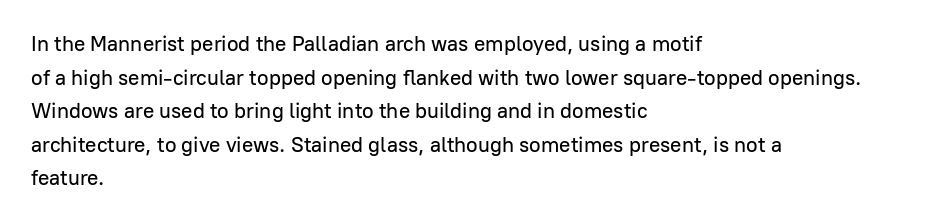
{"italic": "no", "underline": "no", "align": "left", "line_spacing": "normal", "line_spacing_ratio": 1.6, "letter_spacing": "normal", "letter_spacing_em": 0.0, "glyph_px": 21}
